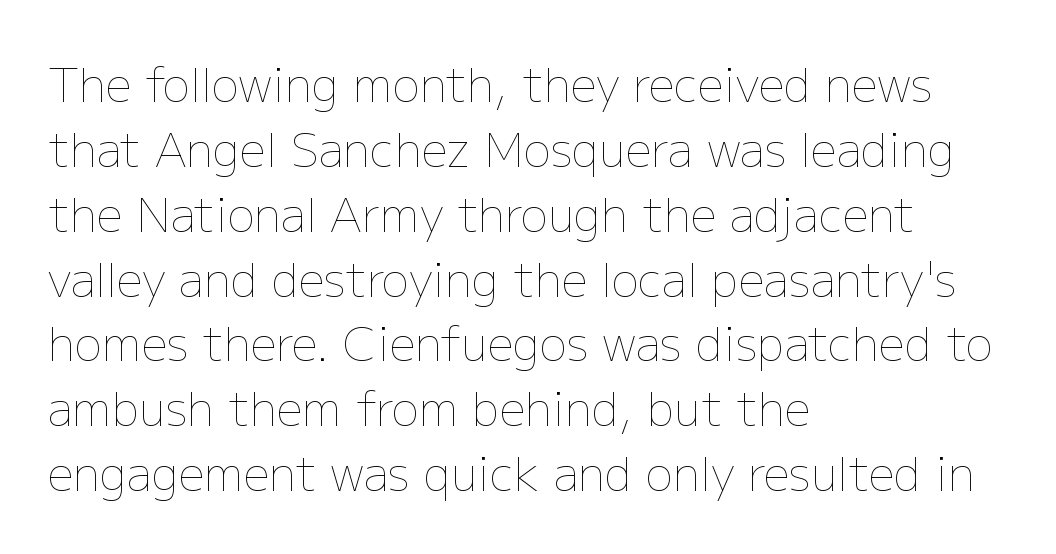
A roman cut, with each character standing at attention. Quick note: underline off. Bold? No — there's no thickening of the strokes. Think of a printed novel: that variable character pitch is what you see here. Caption: standard tracking, unaltered. A classic flush-left, rag-right setting is used for this passage.
